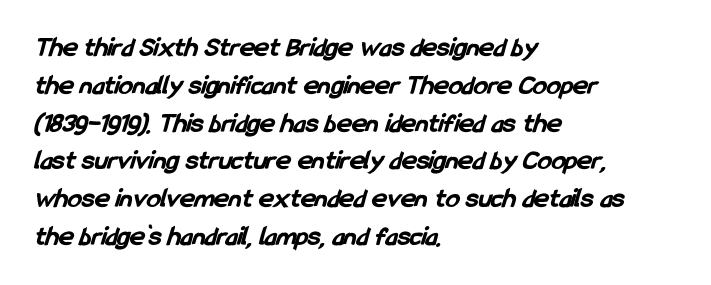
Q: Is the text bold? A: Yes.
Q: Is the typeface a serif or a sans-serif typeface? A: Sans-serif.
Q: Is the text underlined? A: No.
Q: How is the paragraph aligned? A: Left-aligned.
Q: Is the spacing between letters normal or unusually wide? A: Normal.
Q: Is the spacing between lines tight, normal or loose? A: Normal.
Q: Width (condensed, normal, or wide)? A: Condensed.
Q: Stroke contrast? A: Low.
Q: x-height? A: Medium.
Q: Monospaced? A: No.
